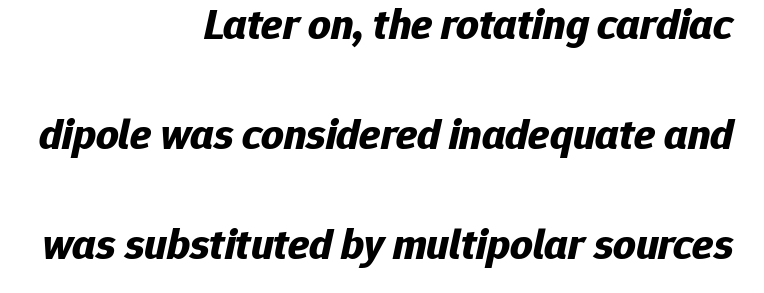
These lines keep a tight, regular rhythm from letter to letter. Is the type slanted? Yes — the strokes lean at a clear angle. Each glyph is drawn with heavy, bold strokes. Whoever set this chose breathing room over compactness in the vertical rhythm. Is the block centered? No — it sits flush against the right margin. Character widths vary here, with narrow letters taking less room than wide ones.
